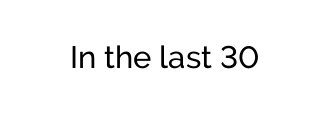
Q: Is the text bold? A: No.
Q: Is the text italic (slanted)? A: No, it is upright.
Q: Is the typeface a serif or a sans-serif typeface? A: Sans-serif.
Q: Is the text underlined? A: No.
Q: How is the paragraph aligned? A: Centered.
Q: Is the spacing between letters normal or unusually wide? A: Normal.
Q: Width (condensed, normal, or wide)? A: Normal.
Q: Stroke contrast? A: Low.
Q: x-height? A: Medium.
Q: Monospaced? A: No.
